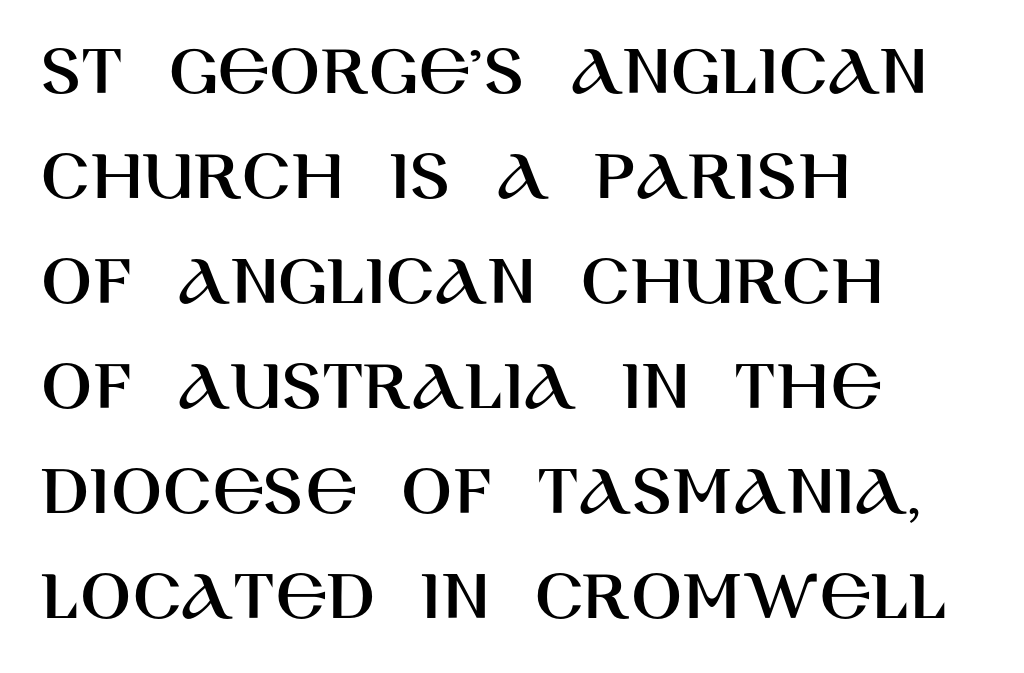
These lines stack with their left ends in a neat column. The letters stand straight up with perfectly vertical stems. Spacing between characters is what you'd get straight out of the box. Each letter keeps its own natural width here, so spacing adapts to shape. Regarding leading, the lines here are spaced in the standard way.
